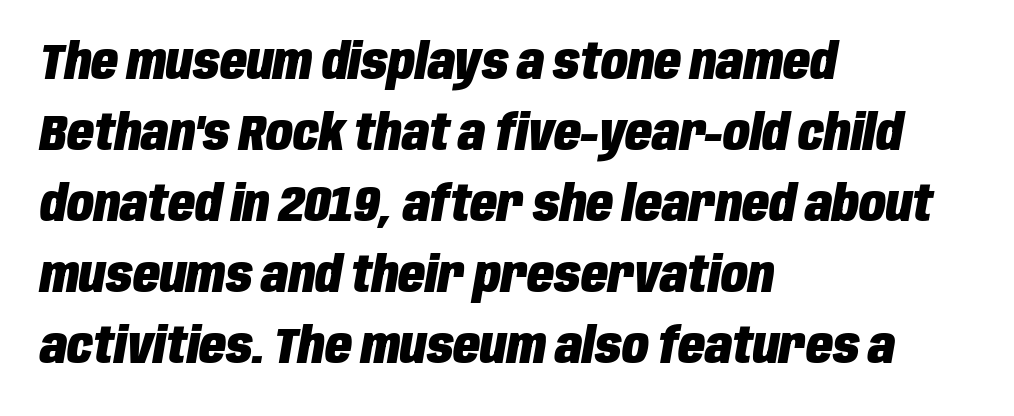
The face used here is proportionally spaced, like ordinary book or web type. Glance below the letters and you will spot only blank space. Casual observation: everything's shoved over to the left. What stands out about the letter spacing? Nothing — it is the standard amount. The axis of the letterforms is tilted away from vertical.
